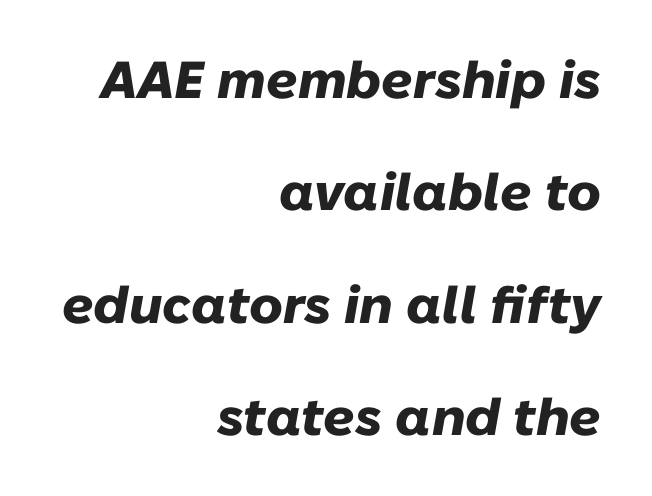
The image shows 52 px heavy type, italic (leaning right); set right-aligned, loose line spacing (2.16x), normal letter spacing, not underlined; low stroke contrast and a medium x-height.
